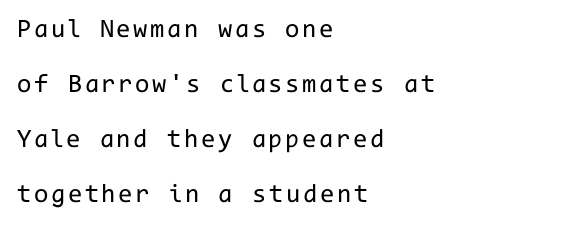
{"italic": "no", "bold": "no", "underline": "no", "align": "left", "line_spacing": "loose", "line_spacing_ratio": 2.12, "glyph_px": 26}
